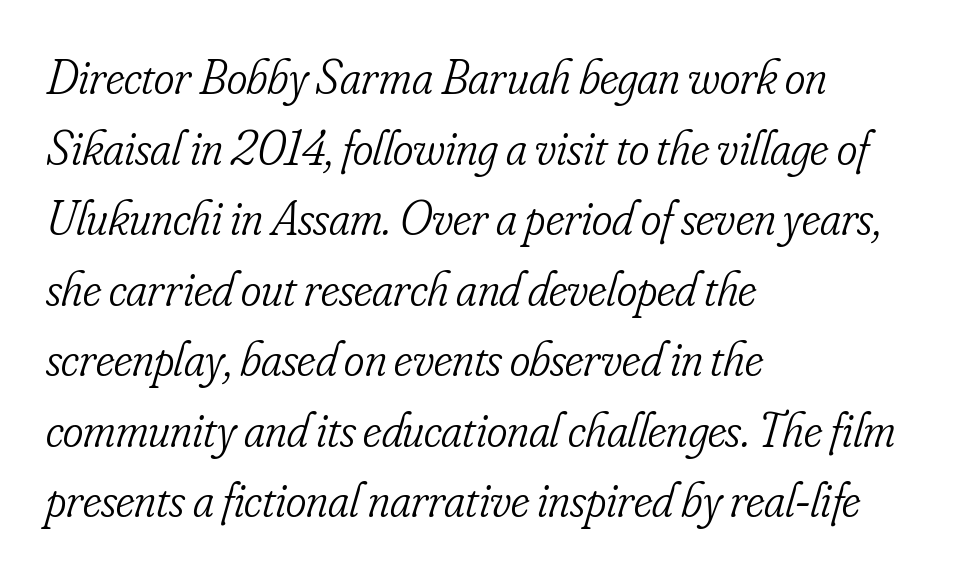
{"serif": "yes", "italic": "yes", "lean": "right", "slant_degrees": 16, "bold": "no", "weight": "light", "width": "condensed", "stroke_contrast": "low", "x_height": "small", "monospaced": "no", "underline": "no", "align": "left", "line_spacing": "normal", "line_spacing_ratio": 1.44, "letter_spacing": "normal", "letter_spacing_em": 0.0, "glyph_px": 49}
